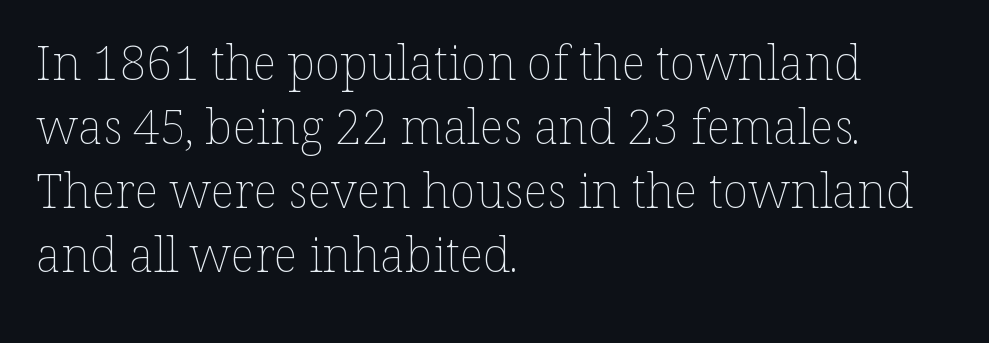
Q: Is the text bold? A: No.
Q: Is the text italic (slanted)? A: No, it is upright.
Q: Is the text underlined? A: No.
Q: How is the paragraph aligned? A: Left-aligned.
Q: Is the spacing between letters normal or unusually wide? A: Normal.
Q: Is the spacing between lines tight, normal or loose? A: Normal.
Q: Width (condensed, normal, or wide)? A: Normal.
Q: Stroke contrast? A: Low.
Q: x-height? A: Medium.
Q: Monospaced? A: No.
